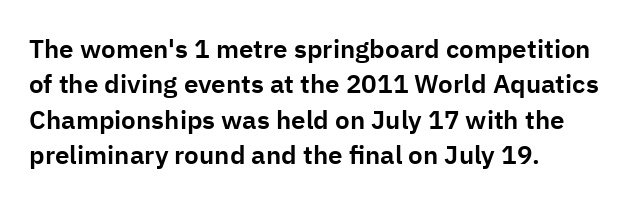
Q: Is the text italic (slanted)? A: No, it is upright.
Q: Is the text underlined? A: No.
Q: How is the paragraph aligned? A: Left-aligned.
Q: Is the spacing between letters normal or unusually wide? A: Normal.
Q: Is the spacing between lines tight, normal or loose? A: Normal.
